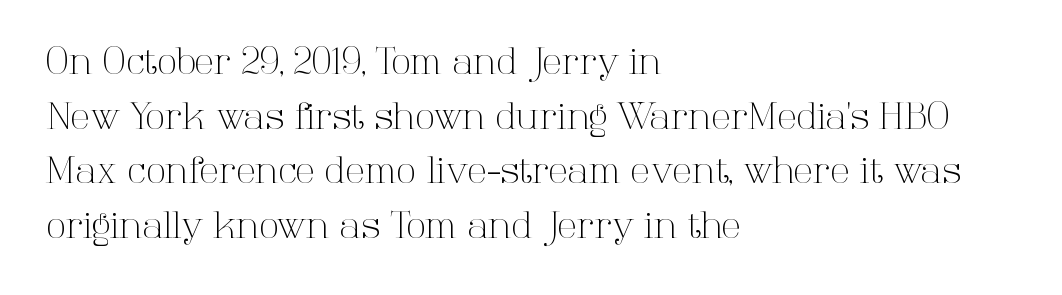
When letters stand straight like this, we call the style roman or upright. Notice how the passage keeps a crisp vertical edge on the left only. The passage shown is typed in a proportional face where columns would drift. Underline: absent.
